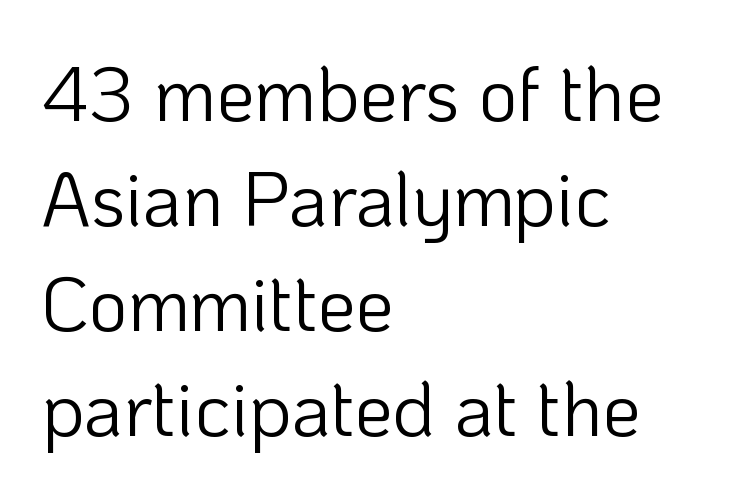
The image shows 76 px light sans-serif type, upright; set left-aligned, normal line spacing (1.38x), normal letter spacing, not underlined; low stroke contrast and a medium x-height.
